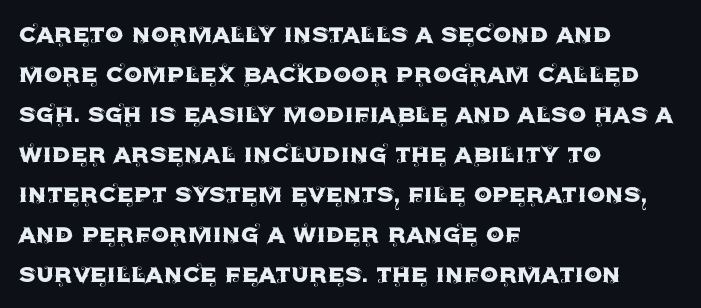
Q: Is the text italic (slanted)? A: No, it is upright.
Q: Is the typeface a serif or a sans-serif typeface? A: Sans-serif.
Q: Is the text underlined? A: No.
Q: How is the paragraph aligned? A: Left-aligned.
Q: Is the spacing between letters normal or unusually wide? A: Normal.
Q: Is the spacing between lines tight, normal or loose? A: Normal.
Q: Width (condensed, normal, or wide)? A: Normal.
Q: x-height? A: Large.
Q: Monospaced? A: No.
